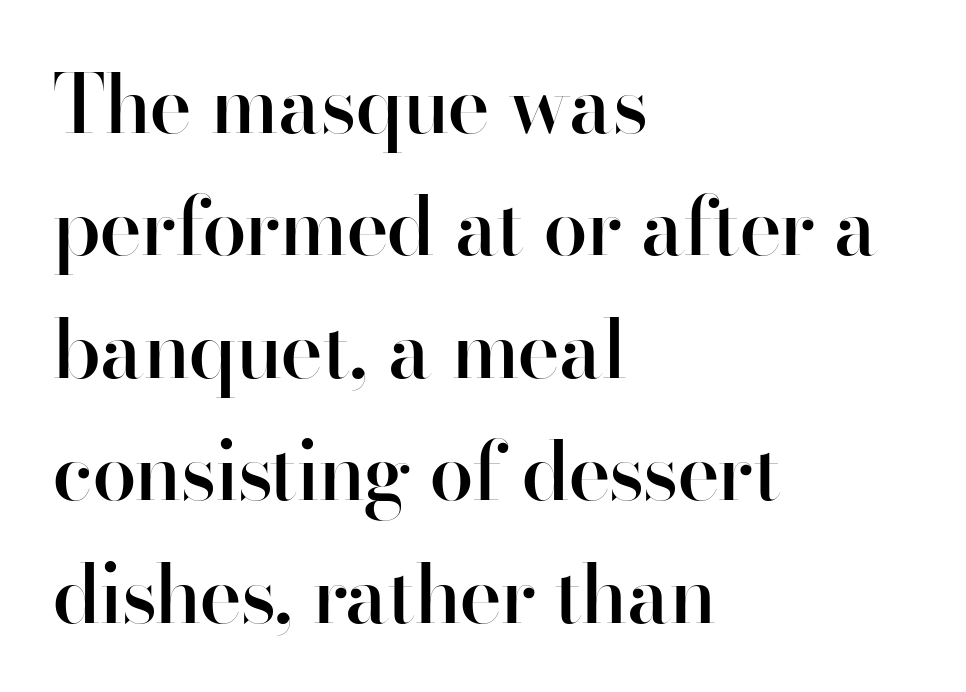
What weight is shown? A semibold, between regular and bold. The rendering anchors every line to the left-hand side. A roman cut, with each character standing at attention. The rendering shows plain stroke endings on the letterforms — a sans-serif design. Inter-character spacing is left at the font's built-in metrics. Interline gaps are of average width in this sample.
